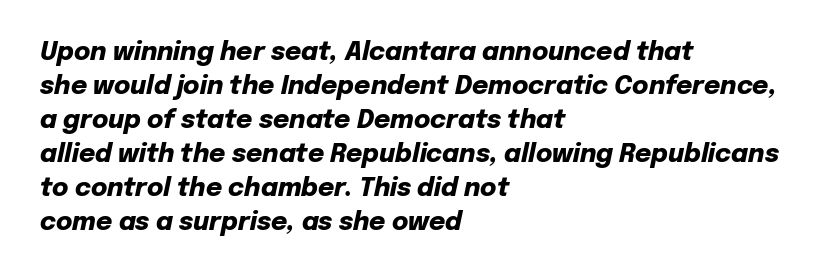
Quick note: underline off. This sample uses plain, unmodified letter spacing. The lines are quadded left. One glance says typical: line gaps are just what's usual. The text carries the slant typical of an italic or oblique font. Heavy, bold letterforms.
